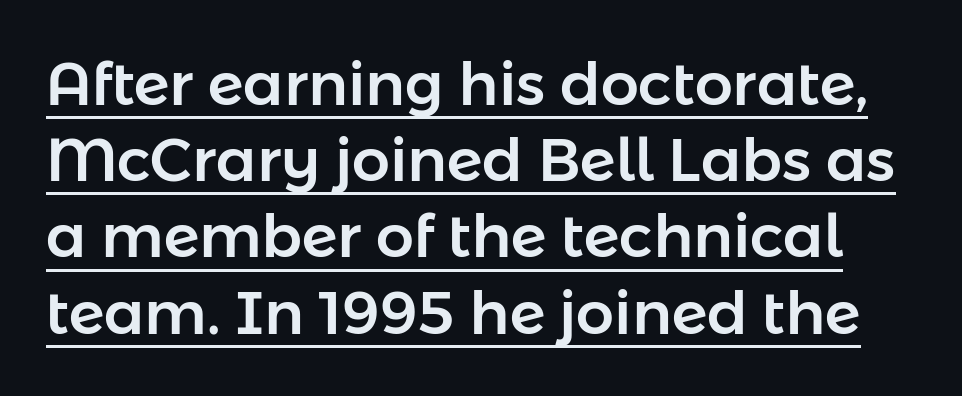
Tall strokes in this sample are plumb rather than angled. The string is rendered with underlining switched on. Vertical spacing — default. The passage shown is typed in a proportional face where columns would drift.
